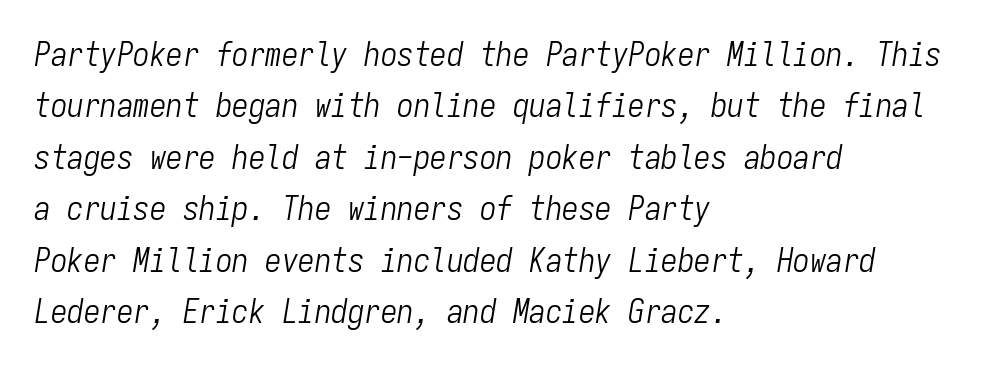
The image shows 33 px light, condensed type, italic (leaning right), monospaced; set left-aligned, normal line spacing (1.56x), normal letter spacing, not underlined; low stroke contrast and a medium x-height.
